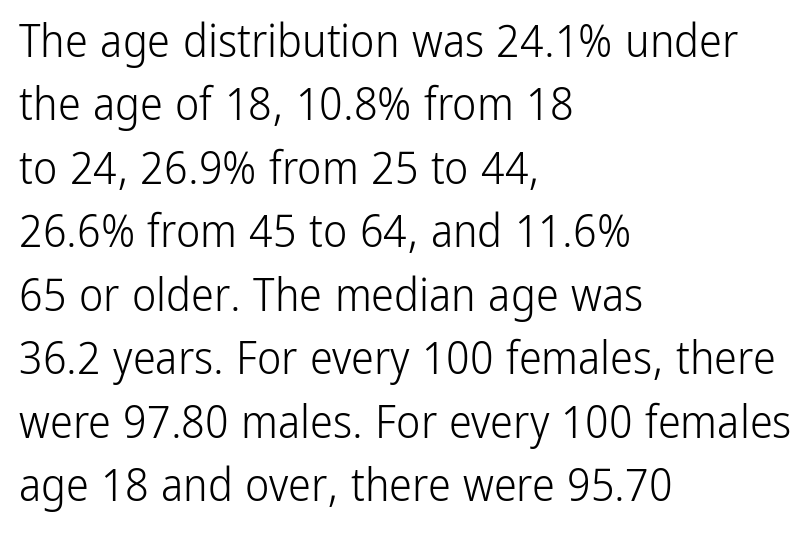
The line texture is even and compact thanks to regular tracking. The typeface has the unassuming heft of standard copy or less. This sample uses a sans-serif face. This is the regular roman posture of the typeface.
